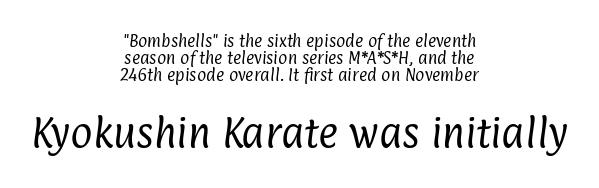
The image shows 34 px regular-weight, condensed sans-serif type; set centered, line spacing 1.21x, normal letter spacing, not underlined; the second (bottom) block is 2.43x larger; low stroke contrast and a medium x-height.
